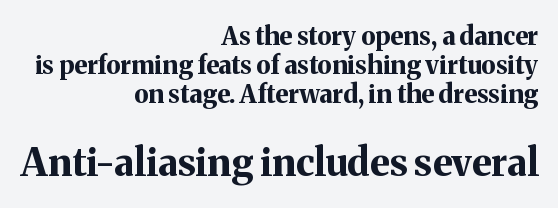
{"serif": "yes", "italic": "no", "bold": "yes", "weight": "bold", "width": "normal", "stroke_contrast": "medium", "x_height": "medium", "monospaced": "no", "underline": "no", "align": "right", "line_spacing_ratio": 1.17, "letter_spacing": "normal", "letter_spacing_em": 0.0, "larger_block": "second", "size_ratio": 1.52, "glyph_px": 38}
